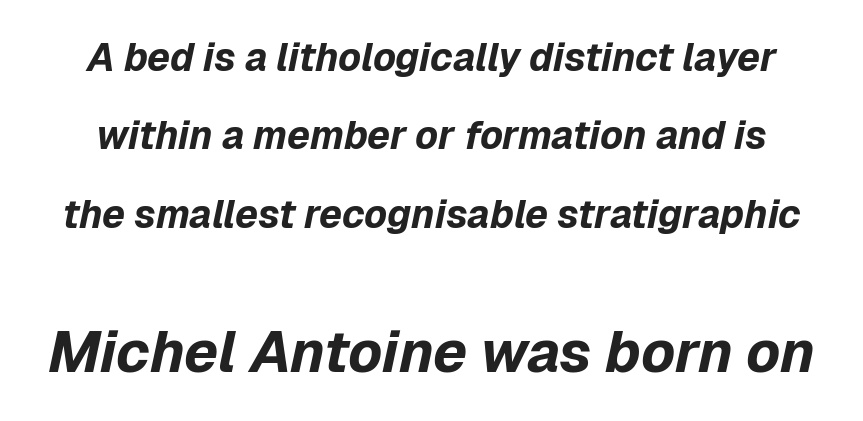
The image shows 58 px bold type, italic (leaning right); set loose line spacing (2.01x), normal letter spacing, not underlined; the second (bottom) block is 1.49x larger; low stroke contrast and a medium x-height.
